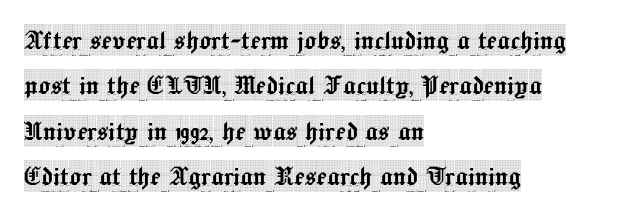
Q: Is the text italic (slanted)? A: No, it is upright.
Q: Is the typeface a serif or a sans-serif typeface? A: Serif.
Q: Is the text underlined? A: No.
Q: How is the paragraph aligned? A: Left-aligned.
Q: Is the spacing between letters normal or unusually wide? A: Normal.
Q: Is the spacing between lines tight, normal or loose? A: Normal.
Q: Width (condensed, normal, or wide)? A: Condensed.
Q: x-height? A: Large.
Q: Monospaced? A: No.
